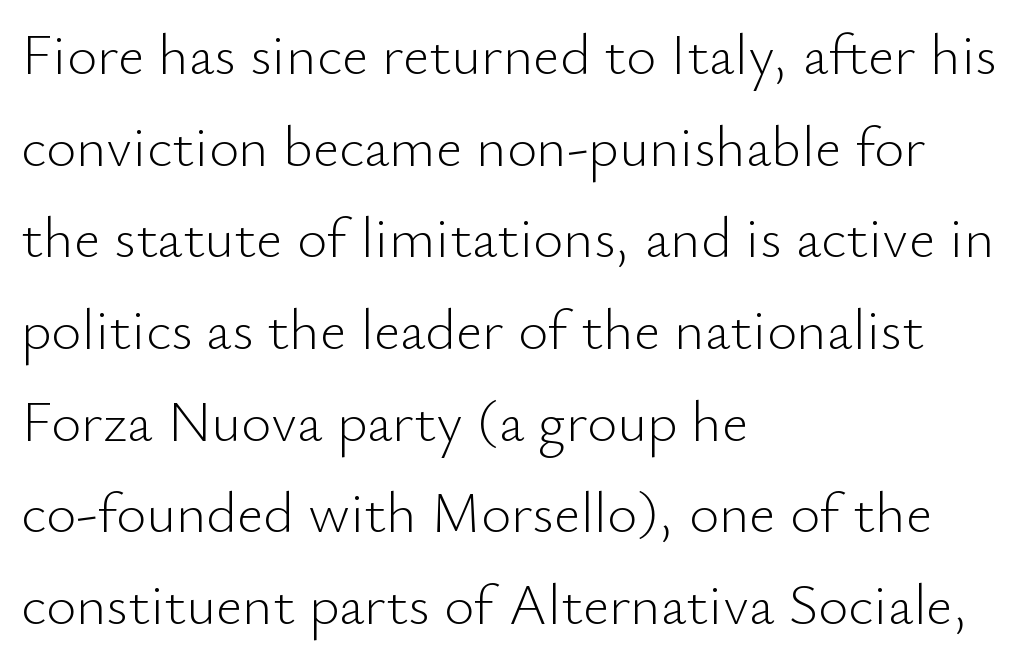
The image shows 58 px light sans-serif type, upright; set left-aligned, normal line spacing (1.58x), normal letter spacing, not underlined; low stroke contrast and a small x-height.
